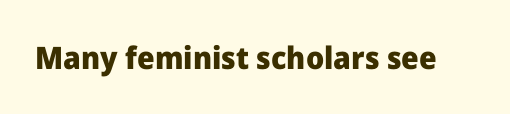
Think of a printed novel: that variable character pitch is what you see here. A roman cut, with each character standing at attention. The designer went with a sans here, leaving each stem footless. Anything drawn beneath the words? Only blank space. Characters follow at the spacing the type designer built in. The passage shown is emphatically bold.
